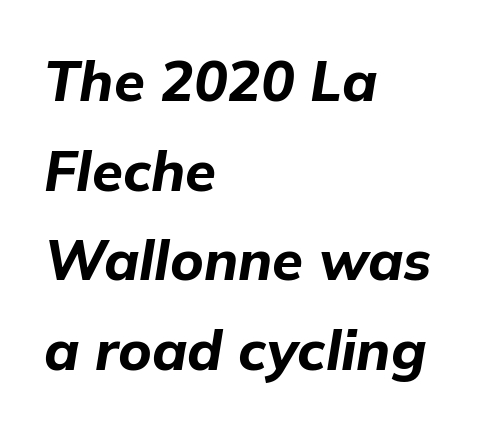
The image shows 56 px bold type, italic (leaning right); set left-aligned, normal line spacing (1.6x), normal letter spacing, not underlined; low stroke contrast and a medium x-height.
